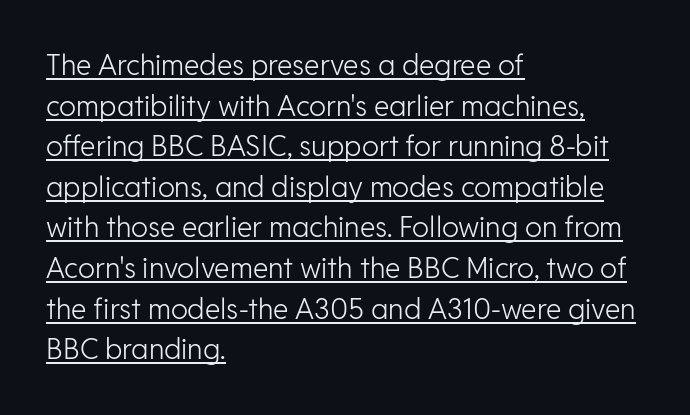
The image shows 28 px light sans-serif type, upright; set left-aligned, normal line spacing (1.45x), normal letter spacing, underlined; low stroke contrast and a medium x-height.
